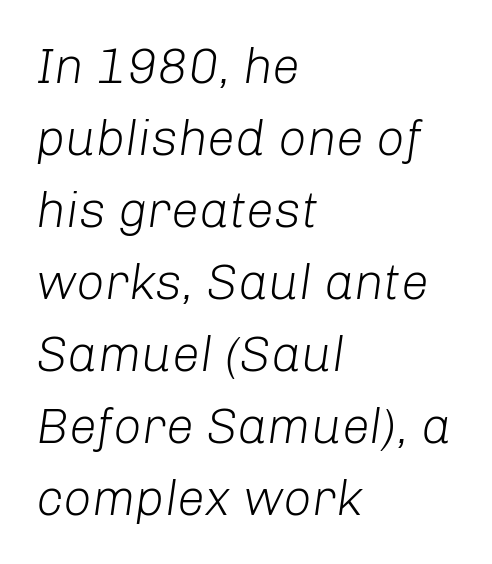
Q: Is the text bold? A: No.
Q: Is the text italic (slanted)? A: Yes, it leans right by about 8 degrees.
Q: Is the text underlined? A: No.
Q: How is the paragraph aligned? A: Left-aligned.
Q: Is the spacing between letters normal or unusually wide? A: Normal.
Q: Is the spacing between lines tight, normal or loose? A: Normal.
Q: Width (condensed, normal, or wide)? A: Normal.
Q: Stroke contrast? A: Low.
Q: x-height? A: Medium.
Q: Monospaced? A: No.
